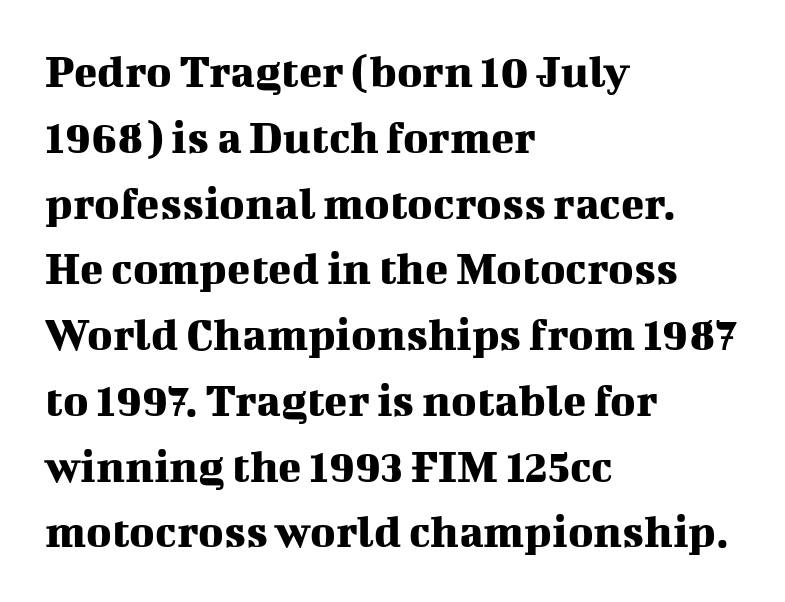
{"serif": "yes", "italic": "no", "width": "normal", "stroke_contrast": "medium", "x_height": "medium", "monospaced": "no", "underline": "no", "align": "left", "line_spacing": "normal", "line_spacing_ratio": 1.37, "letter_spacing": "normal", "letter_spacing_em": 0.0, "glyph_px": 48}
